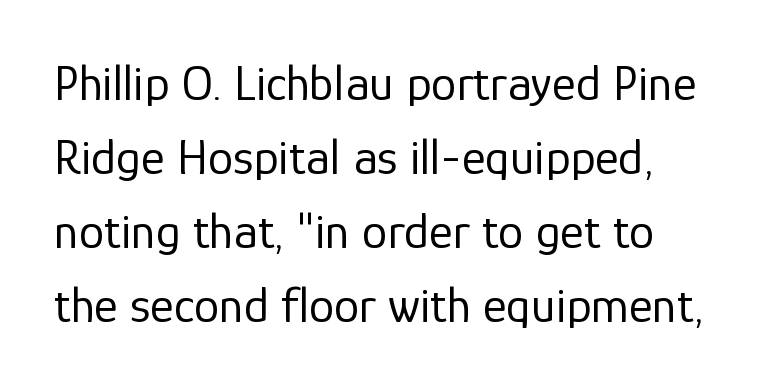
Q: Is the text bold? A: No.
Q: Is the text italic (slanted)? A: No, it is upright.
Q: Is the typeface a serif or a sans-serif typeface? A: Sans-serif.
Q: Is the text underlined? A: No.
Q: Is the spacing between letters normal or unusually wide? A: Normal.
Q: Is the spacing between lines tight, normal or loose? A: Normal.
Q: Width (condensed, normal, or wide)? A: Normal.
Q: Stroke contrast? A: Low.
Q: x-height? A: Medium.
Q: Monospaced? A: No.
